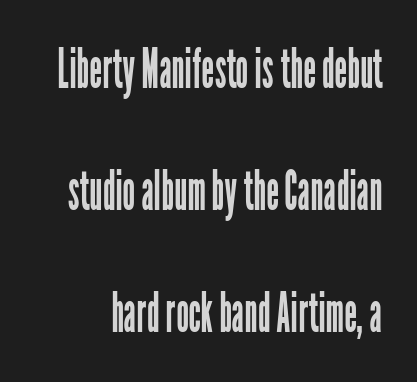
The image shows 56 px regular-weight, condensed sans-serif type, upright; set loose line spacing (2.18x), normal letter spacing, not underlined; low stroke contrast and a medium x-height.
